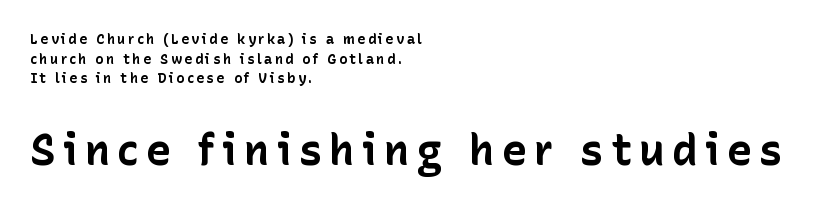
The image shows 43 px bold sans-serif type, upright; set left-aligned, normal line spacing (1.41x), not underlined; the second (bottom) block is 3.07x larger; low stroke contrast and a medium x-height.
